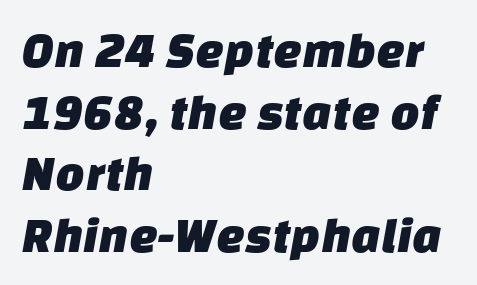
The rendering uses natural spacing where letterforms have individual widths. Characters follow at the spacing the type designer built in. This rendering uses left alignment, leaving the right contour irregular. No word sits above an underline.
